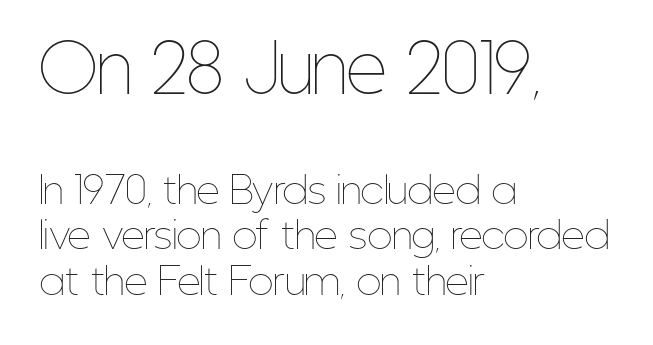
The image shows 65 px thin, condensed type, upright; set left-aligned, line spacing 1.24x, normal letter spacing, not underlined; the first (top) block is 1.76x larger; low stroke contrast and a medium x-height.
